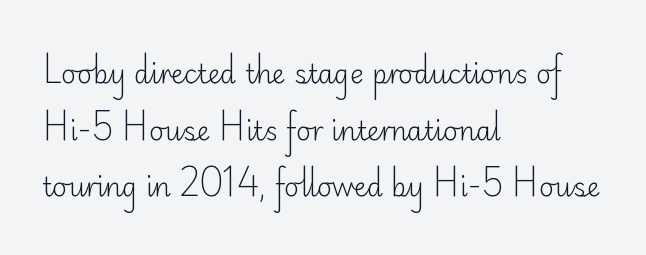
Q: Is the text bold? A: No.
Q: Is the text italic (slanted)? A: No, it is upright.
Q: Is the text underlined? A: No.
Q: How is the paragraph aligned? A: Left-aligned.
Q: Is the spacing between letters normal or unusually wide? A: Normal.
Q: Is the spacing between lines tight, normal or loose? A: Loose.
